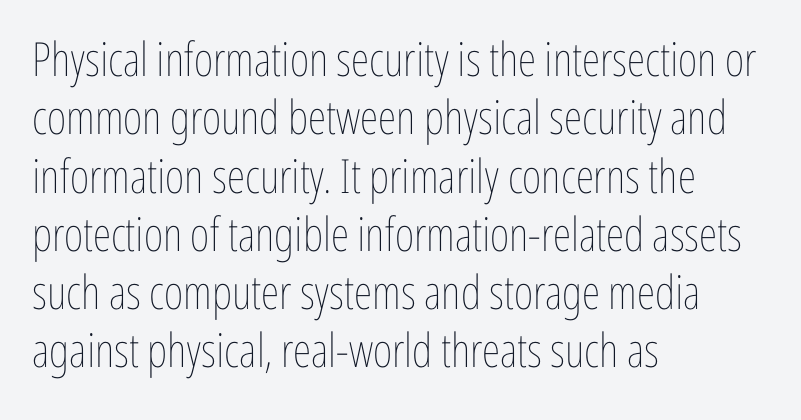
The image shows 47 px thin, condensed type, upright; set left-aligned, line spacing 1.24x, normal letter spacing, not underlined; low stroke contrast and a medium x-height.
